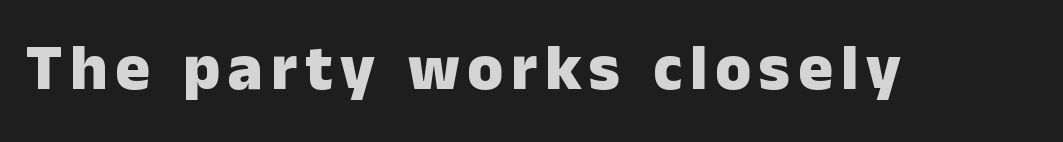
{"serif": "no", "italic": "no", "bold": "yes", "weight": "heavy", "width": "normal", "stroke_contrast": "low", "x_height": "medium", "monospaced": "no", "underline": "no", "glyph_px": 65}
